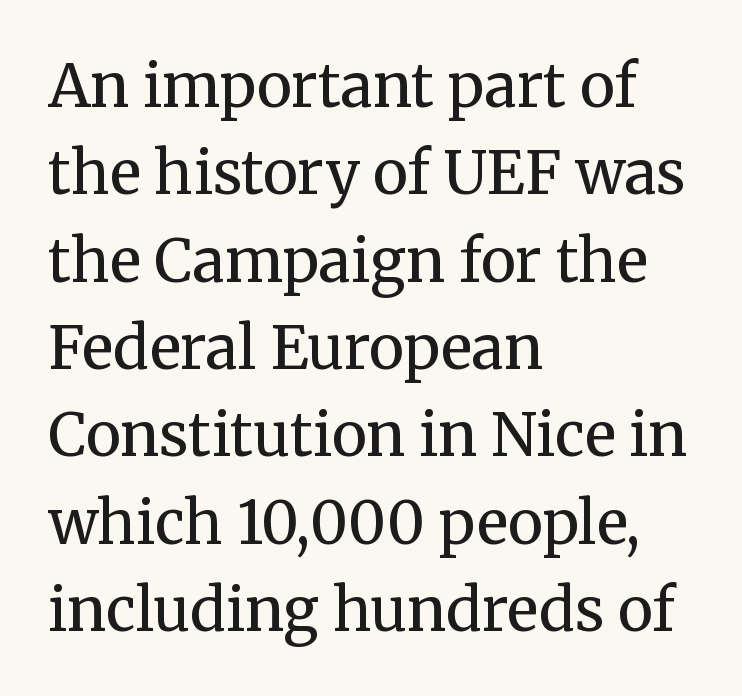
{"serif": "yes", "italic": "no", "bold": "no", "weight": "regular", "width": "normal", "stroke_contrast": "medium", "x_height": "medium", "monospaced": "no", "underline": "no", "align": "left", "line_spacing": "normal", "line_spacing_ratio": 1.48, "letter_spacing": "normal", "letter_spacing_em": 0.0, "glyph_px": 59}
